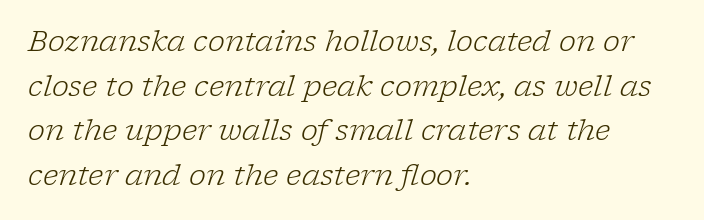
Q: Is the text bold? A: No.
Q: Is the text italic (slanted)? A: Yes, it leans right by about 17 degrees.
Q: Is the typeface a serif or a sans-serif typeface? A: Serif.
Q: Is the text underlined? A: No.
Q: How is the paragraph aligned? A: Left-aligned.
Q: Is the spacing between letters normal or unusually wide? A: Normal.
Q: Is the spacing between lines tight, normal or loose? A: Normal.
Q: Width (condensed, normal, or wide)? A: Normal.
Q: Stroke contrast? A: Low.
Q: x-height? A: Medium.
Q: Monospaced? A: No.
